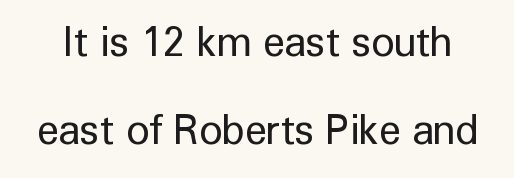
Q: Is the text bold? A: No.
Q: Is the text italic (slanted)? A: No, it is upright.
Q: Is the typeface a serif or a sans-serif typeface? A: Sans-serif.
Q: Is the text underlined? A: No.
Q: Is the spacing between letters normal or unusually wide? A: Normal.
Q: Is the spacing between lines tight, normal or loose? A: Loose.
Q: Width (condensed, normal, or wide)? A: Normal.
Q: Stroke contrast? A: Low.
Q: x-height? A: Medium.
Q: Monospaced? A: No.
